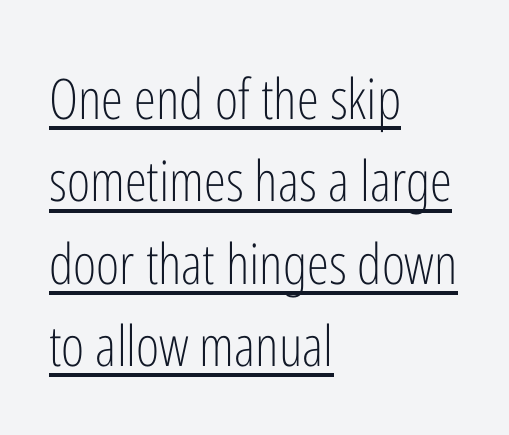
This rendering employs a face without finishing strokes, i.e., a sans-serif. Line spacing here is normal. The letters advance in unequal steps, a hallmark of proportional type. The font is comparable to plain body text, perhaps lighter.
